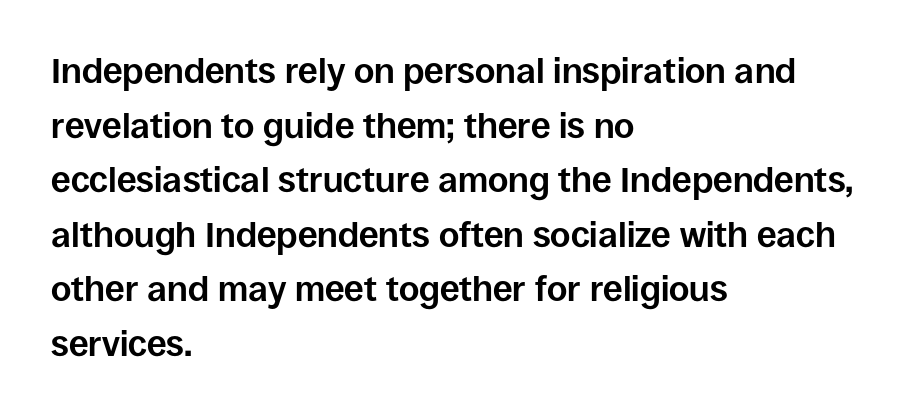
Default kerning and tracking; the words read as compact shapes. Notice how the stems are strictly vertical — no italics here. Does the type have serifs? No, each stem ends abruptly. The letters advance in unequal steps, a hallmark of proportional type.
